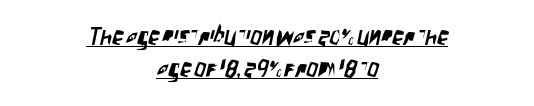
{"underline": "yes", "align": "center", "line_spacing": "normal", "line_spacing_ratio": 1.39, "letter_spacing": "normal", "letter_spacing_em": 0.0, "glyph_px": 23}
